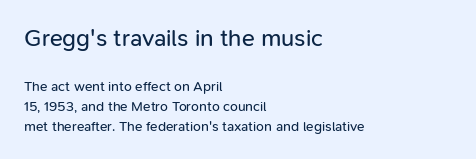
{"italic": "no", "bold": "no", "underline": "no", "align": "left", "line_spacing": "normal", "line_spacing_ratio": 1.43, "letter_spacing": "normal", "letter_spacing_em": 0.0, "larger_block": "first", "size_ratio": 1.71, "glyph_px": 24}
